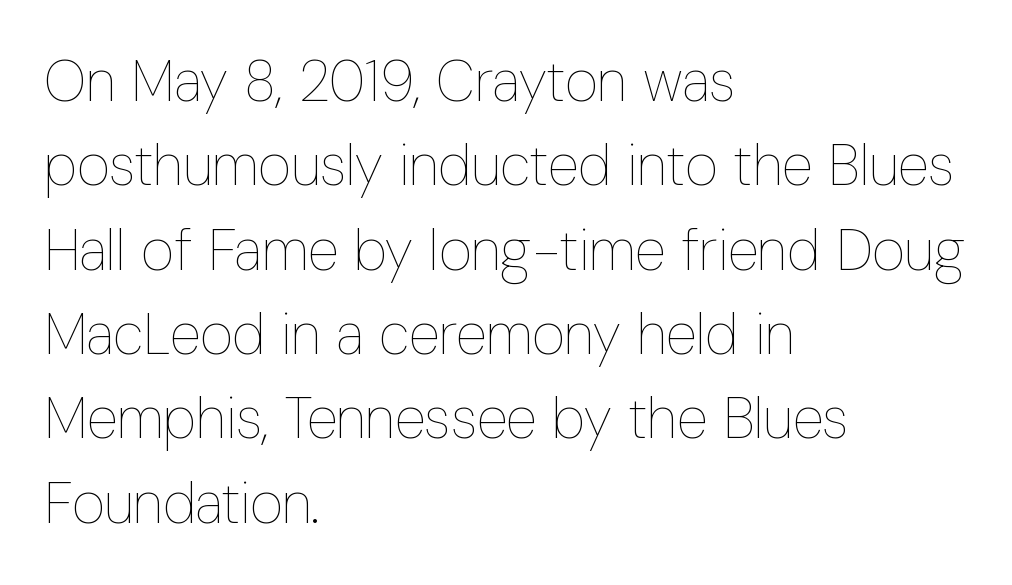
Each row of text sits above clean, open space. The passage shown has conventional tracking throughout. This sample keeps an unexceptional amount of space between lines. Does the copy run flush right? No — it runs flush left. This sample uses an upright cut, with every glyph sitting square on the baseline. Each stroke keeps to a modest, everyday thickness or less.
